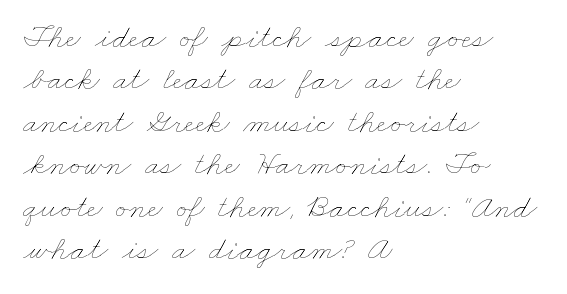
Q: Is the text bold? A: No.
Q: Is the text underlined? A: No.
Q: How is the paragraph aligned? A: Left-aligned.
Q: Is the spacing between letters normal or unusually wide? A: Normal.
Q: Is the spacing between lines tight, normal or loose? A: Normal.
Q: Width (condensed, normal, or wide)? A: Wide.
Q: Stroke contrast? A: Low.
Q: x-height? A: Small.
Q: Monospaced? A: No.
